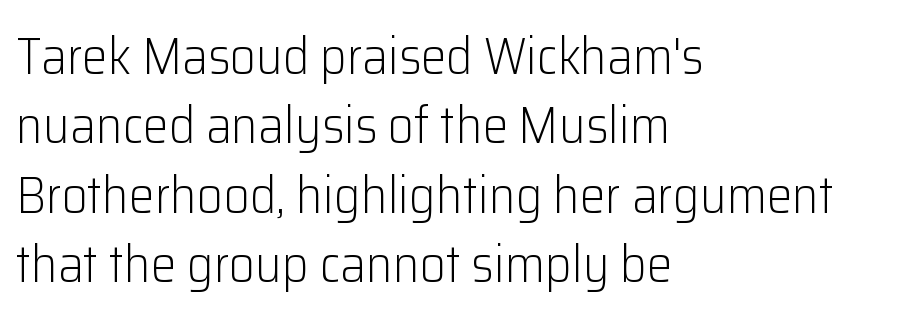
{"serif": "no", "italic": "no", "bold": "no", "weight": "light", "width": "normal", "stroke_contrast": "low", "x_height": "medium", "monospaced": "no", "underline": "no", "align": "left", "line_spacing": "normal", "line_spacing_ratio": 1.36, "letter_spacing": "normal", "letter_spacing_em": 0.0, "glyph_px": 51}
